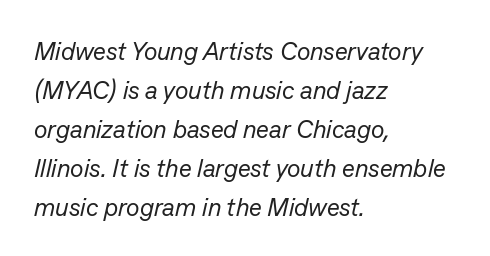
The image shows 25 px text type, italic (leaning right); set left-aligned, normal line spacing (1.56x), normal letter spacing, not underlined.
